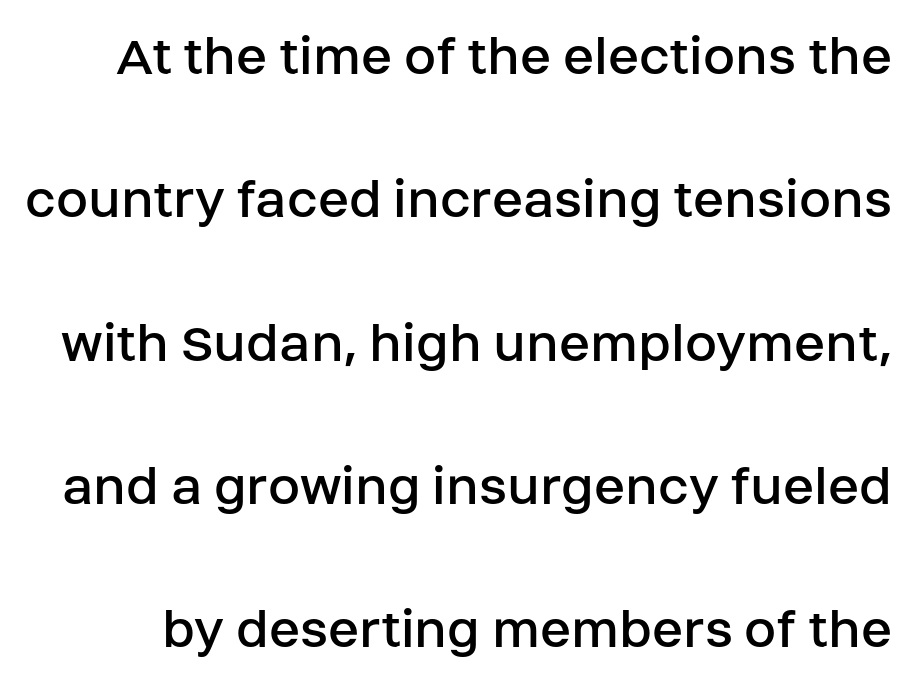
{"serif": "no", "italic": "no", "bold": "no", "weight": "regular", "width": "normal", "stroke_contrast": "low", "x_height": "large", "monospaced": "no", "underline": "no", "line_spacing": "loose", "line_spacing_ratio": 2.47, "letter_spacing": "normal", "letter_spacing_em": 0.0, "glyph_px": 58}
